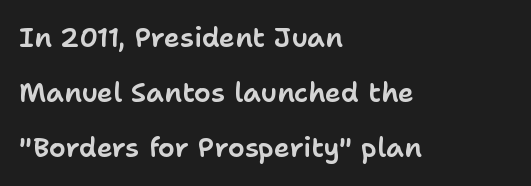
Every stem runs plumb, perpendicular to the baseline. How are the letters spaced? Ordinarily, with no added tracking. Teacher's note: observe the even left margin — that is flush-left alignment. The line-height multiplier appears high, well above default. Each row of text sits above clean, open space.
